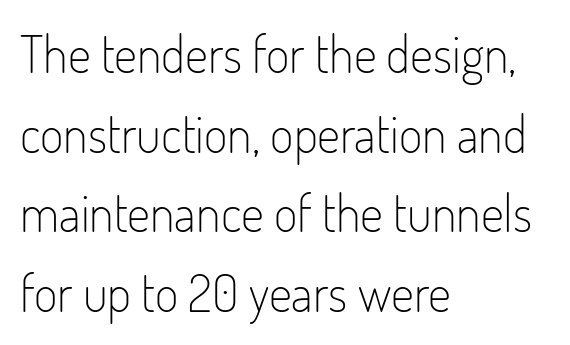
Q: Is the text bold? A: No.
Q: Is the text italic (slanted)? A: No, it is upright.
Q: Is the typeface a serif or a sans-serif typeface? A: Sans-serif.
Q: Is the text underlined? A: No.
Q: How is the paragraph aligned? A: Left-aligned.
Q: Is the spacing between letters normal or unusually wide? A: Normal.
Q: Is the spacing between lines tight, normal or loose? A: Normal.
Q: Width (condensed, normal, or wide)? A: Condensed.
Q: Stroke contrast? A: Low.
Q: x-height? A: Small.
Q: Monospaced? A: No.
